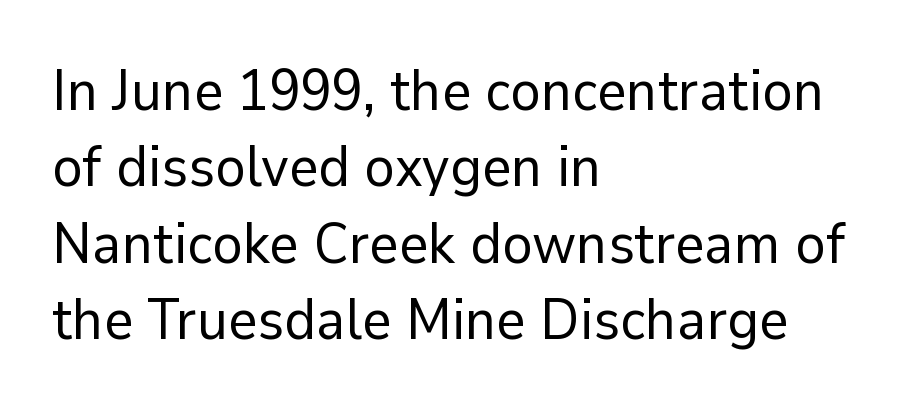
The image shows 57 px regular-weight sans-serif type, upright; set left-aligned, normal line spacing (1.34x), normal letter spacing, not underlined; low stroke contrast and a medium x-height.
